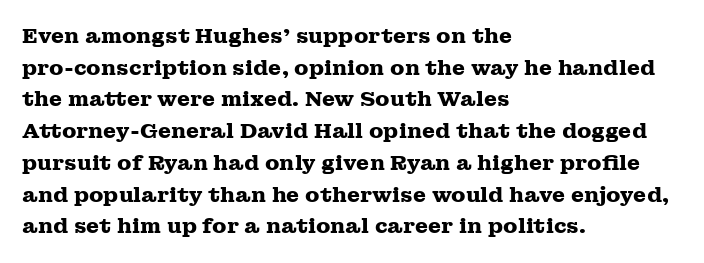
{"italic": "no", "bold": "yes", "underline": "no", "align": "left", "line_spacing": "normal", "line_spacing_ratio": 1.51, "letter_spacing": "normal", "letter_spacing_em": 0.0, "glyph_px": 21}
